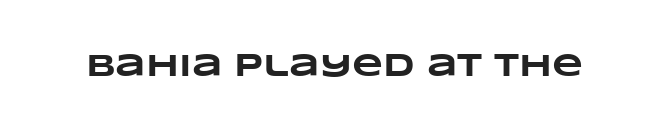
The zone under the glyphs is completely vacant. Does the weight exceed regular? Yes, all the way to bold. The passage shown has conventional tracking throughout. Character widths vary here, with narrow letters taking less room than wide ones.
